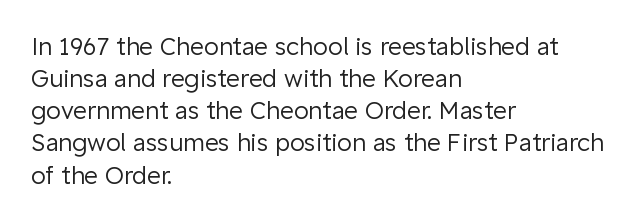
The image shows 24 px text type, upright; set left-aligned, normal line spacing (1.34x), normal letter spacing, not underlined.
